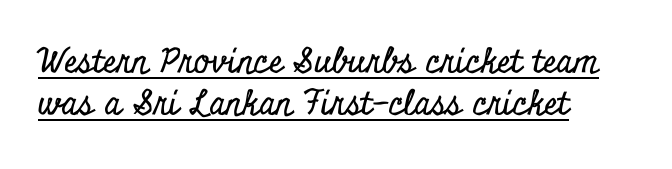
The image shows 34 px condensed serif type; set left-aligned, normal line spacing (1.25x), normal letter spacing, underlined; low stroke contrast and a small x-height.
